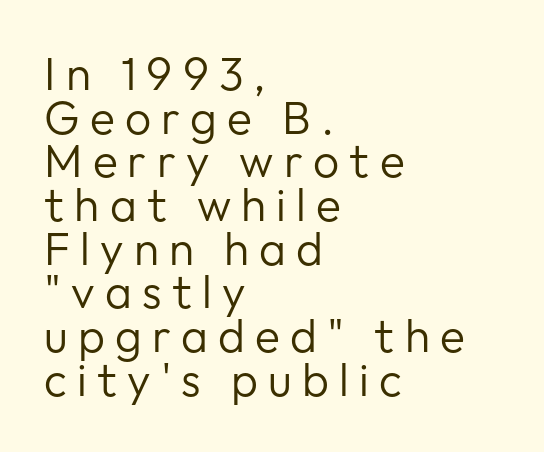
{"serif": "no", "italic": "no", "bold": "no", "weight": "regular", "width": "normal", "stroke_contrast": "low", "x_height": "medium", "monospaced": "no", "underline": "no", "align": "left", "line_spacing": "tight", "line_spacing_ratio": 0.95, "letter_spacing": "wide", "letter_spacing_em": 0.22, "glyph_px": 46}
